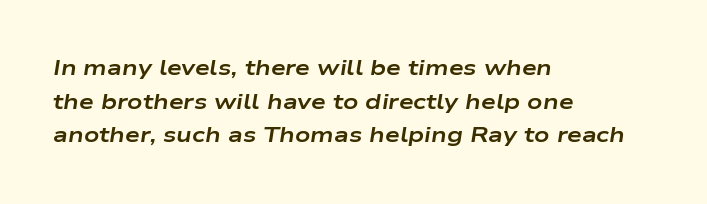
Tracking value appears to be zero — textbook default spacing. Bare-footed words on every line. Its strokes are broad and dark, the hallmark of bold type. This rendering uses left alignment, leaving the right contour irregular. Summary of vertical rhythm: regular, with standard interline spacing.
